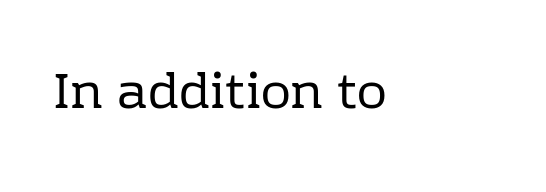
Classification — serif. You can tell it's not italic because the verticals are truly vertical. The letters advance in unequal steps, a hallmark of proportional type. Summary of weight: not heavy and not bold. Rule under the text: the space is simply empty. A typesetter would call this zero additional tracking.
